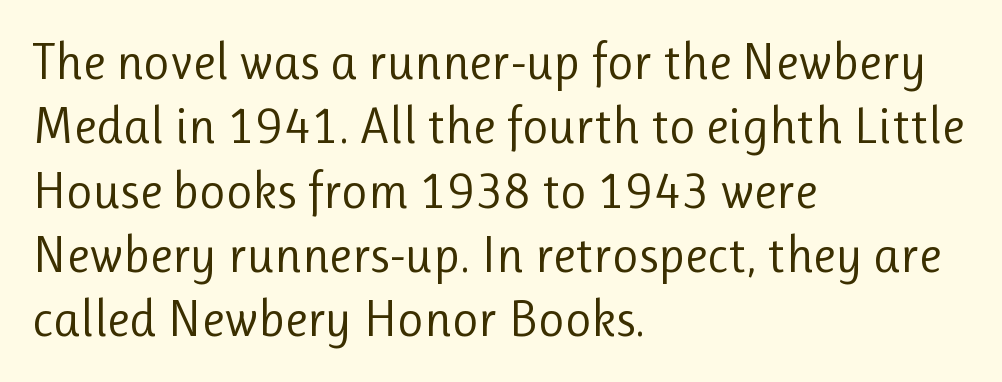
The image shows 51 px regular-weight sans-serif type, upright; set left-aligned, normal line spacing (1.26x), normal letter spacing, not underlined; low stroke contrast and a medium x-height.
